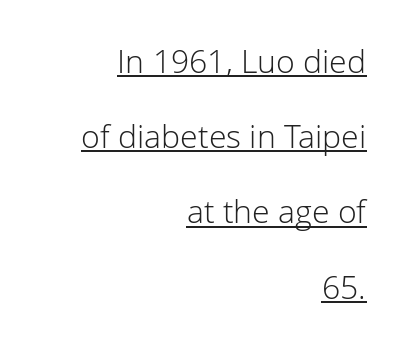
The image shows 32 px light sans-serif type, upright; set right-aligned, loose line spacing (2.35x), normal letter spacing, underlined; low stroke contrast and a medium x-height.
